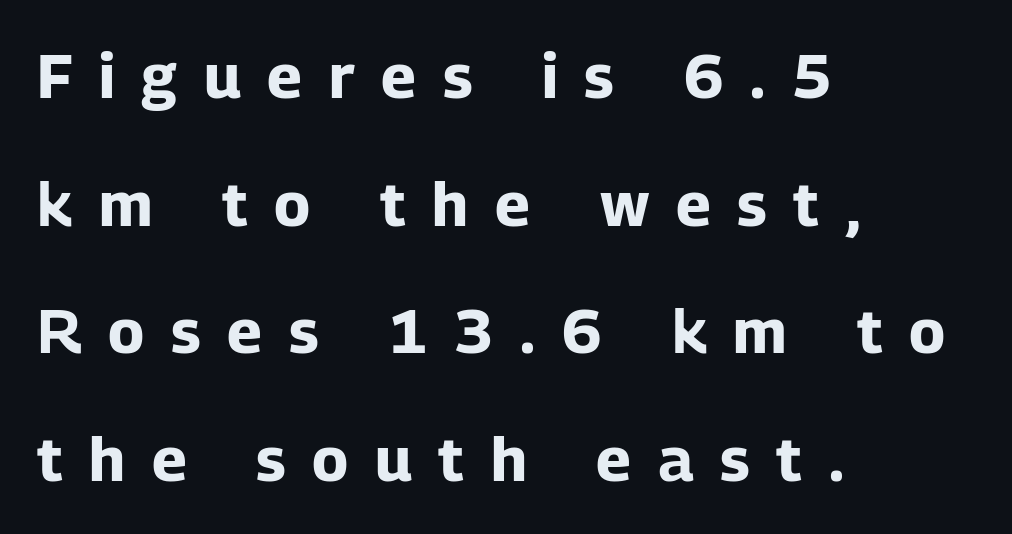
The image shows 62 px bold sans-serif type, upright; set left-aligned, loose line spacing (2.06x), unusually wide letter spacing (+0.43 em), not underlined; low stroke contrast and a medium x-height.
